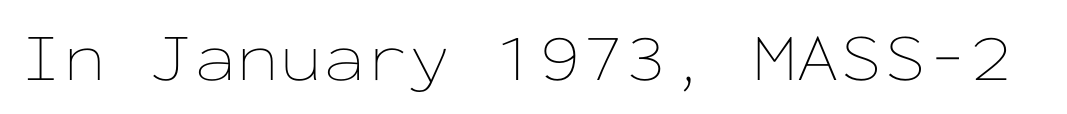
Q: Is the text bold? A: No.
Q: Is the text italic (slanted)? A: No, it is upright.
Q: Is the text underlined? A: No.
Q: Is the spacing between letters normal or unusually wide? A: Normal.
Q: Width (condensed, normal, or wide)? A: Wide.
Q: Stroke contrast? A: Low.
Q: x-height? A: Medium.
Q: Monospaced? A: Yes.
